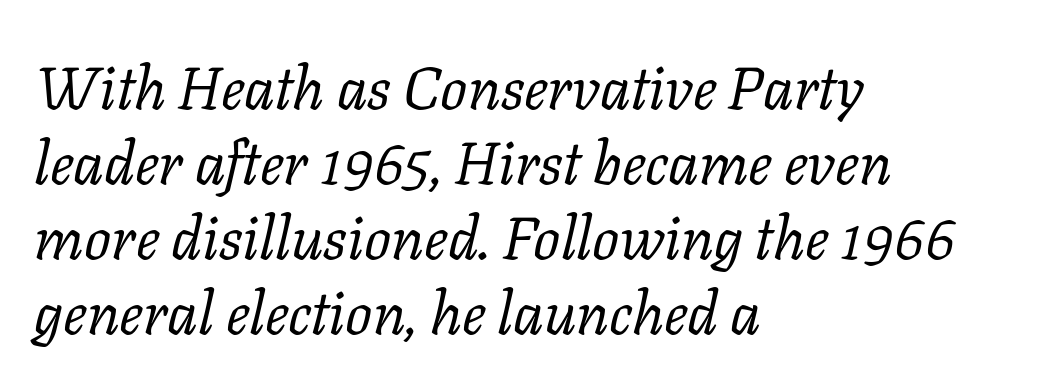
The cut favours lightness, reaching ordinary text weight at its darkest. Observe the ordinary spacing: letters are neighbours, not strangers. The compositor pushed each line to the left boundary. When letters slant like this, we call the style italic.
